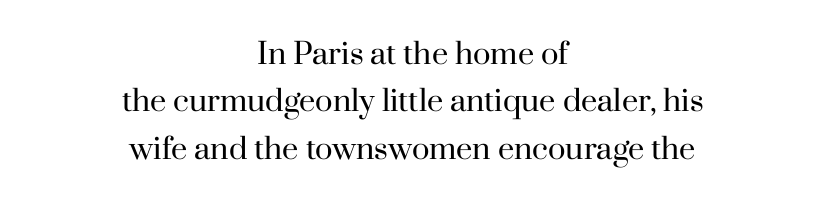
Q: Is the text bold? A: No.
Q: Is the text italic (slanted)? A: No, it is upright.
Q: Is the typeface a serif or a sans-serif typeface? A: Serif.
Q: Is the text underlined? A: No.
Q: How is the paragraph aligned? A: Centered.
Q: Is the spacing between letters normal or unusually wide? A: Normal.
Q: Is the spacing between lines tight, normal or loose? A: Normal.
Q: Width (condensed, normal, or wide)? A: Normal.
Q: Stroke contrast? A: High.
Q: x-height? A: Small.
Q: Monospaced? A: No.
